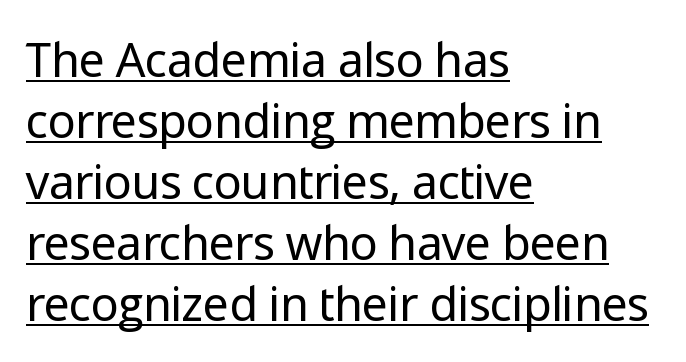
A rule runs beneath these lines of type. Quick note: not italic, upright. Spacing verdict: proportional, widths tailored to each character. The passage shown is typeset with a sans-serif family.
